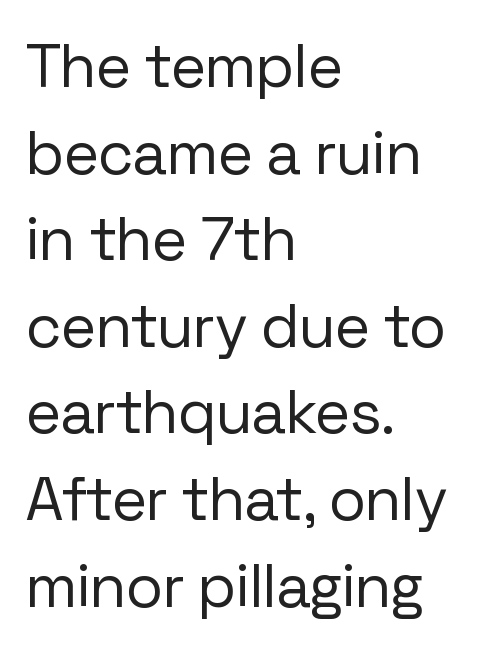
{"serif": "no", "italic": "no", "bold": "no", "weight": "regular", "width": "normal", "stroke_contrast": "low", "x_height": "medium", "monospaced": "no", "underline": "no", "align": "left", "line_spacing": "normal", "line_spacing_ratio": 1.42, "letter_spacing": "normal", "letter_spacing_em": 0.0, "glyph_px": 61}
